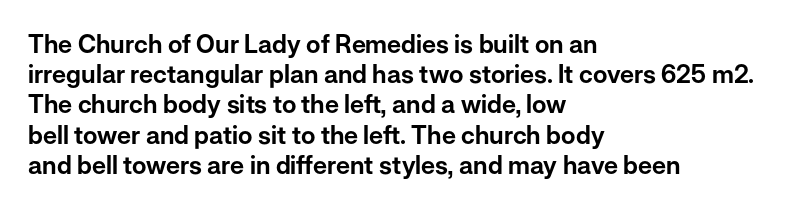
{"italic": "no", "underline": "no", "align": "left", "line_spacing_ratio": 1.21, "letter_spacing": "normal", "letter_spacing_em": 0.0, "glyph_px": 25}
